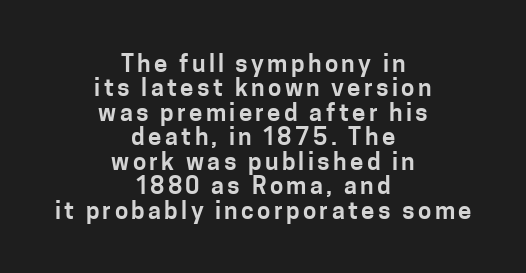
{"italic": "no", "underline": "no", "align": "center", "line_spacing": "tight", "line_spacing_ratio": 1.02, "glyph_px": 24}
